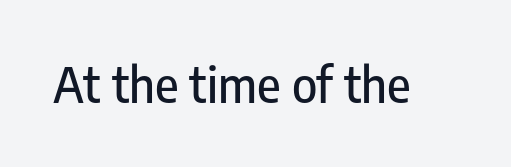
{"serif": "no", "italic": "no", "width": "condensed", "stroke_contrast": "low", "x_height": "medium", "monospaced": "no", "underline": "no", "letter_spacing": "normal", "letter_spacing_em": 0.0, "glyph_px": 48}
